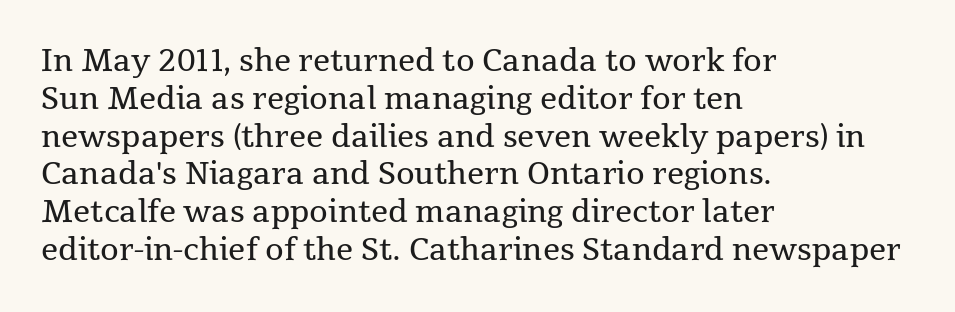
{"serif": "yes", "italic": "no", "bold": "no", "weight": "regular", "width": "normal", "stroke_contrast": "medium", "x_height": "medium", "monospaced": "no", "underline": "no", "align": "left", "line_spacing": "normal", "line_spacing_ratio": 1.26, "letter_spacing": "normal", "letter_spacing_em": 0.0, "glyph_px": 30}
